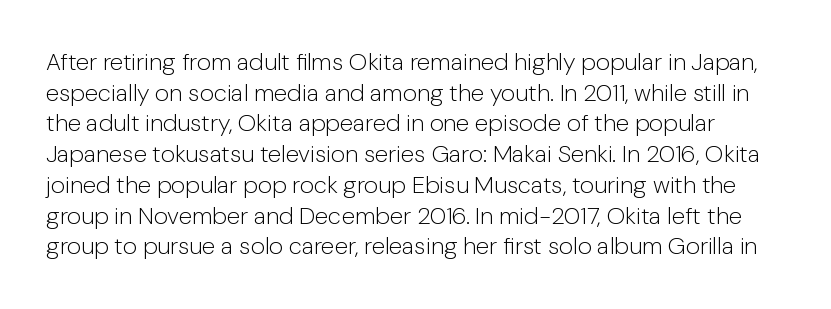
The image shows 24 px text type, upright; set normal line spacing (1.28x), normal letter spacing, not underlined.
